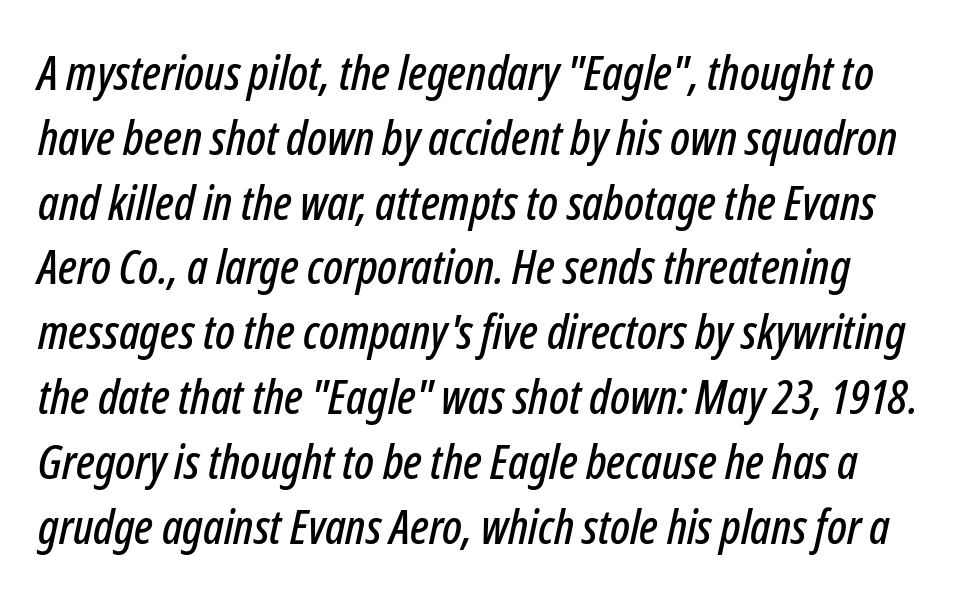
Q: Is the text italic (slanted)? A: Yes, it leans right by about 12 degrees.
Q: Is the text underlined? A: No.
Q: Is the spacing between letters normal or unusually wide? A: Normal.
Q: Is the spacing between lines tight, normal or loose? A: Normal.
Q: Width (condensed, normal, or wide)? A: Condensed.
Q: Stroke contrast? A: Low.
Q: x-height? A: Medium.
Q: Monospaced? A: No.
